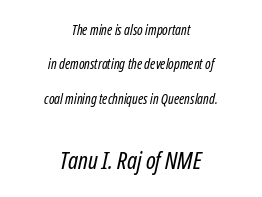
Q: Is the text bold? A: No.
Q: Is the text italic (slanted)? A: Yes, it leans right by about 12 degrees.
Q: Is the text underlined? A: No.
Q: How is the paragraph aligned? A: Centered.
Q: Is the spacing between letters normal or unusually wide? A: Normal.
Q: Is the spacing between lines tight, normal or loose? A: Loose.
Q: Which block of text is set in a larger size, the first (top) or the second (bottom)? A: The second (bottom) one.
